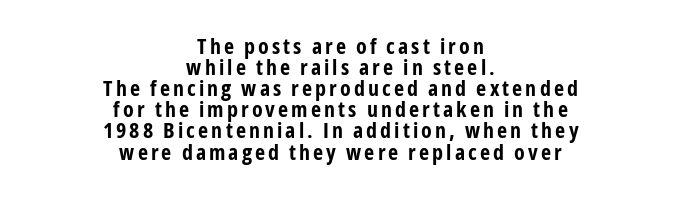
The image shows 22 px bold type, upright; set centered, tight line spacing (0.96x), not underlined.
